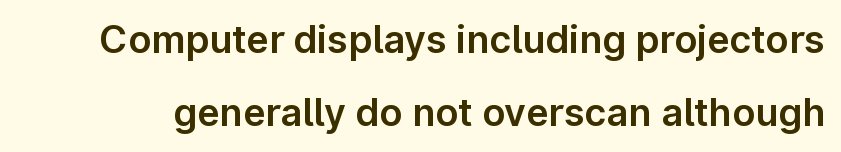
Q: Is the text italic (slanted)? A: No, it is upright.
Q: Is the typeface a serif or a sans-serif typeface? A: Sans-serif.
Q: Is the text underlined? A: No.
Q: Is the spacing between letters normal or unusually wide? A: Normal.
Q: Is the spacing between lines tight, normal or loose? A: Loose.
Q: Width (condensed, normal, or wide)? A: Normal.
Q: Stroke contrast? A: Low.
Q: x-height? A: Medium.
Q: Monospaced? A: No.
